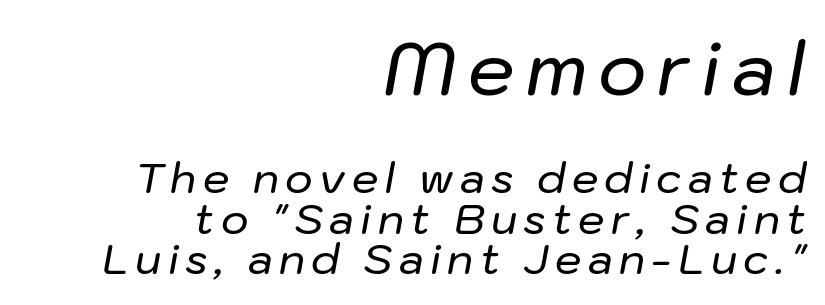
{"italic": "yes", "lean": "right", "slant_degrees": 10, "width": "normal", "stroke_contrast": "low", "x_height": "medium", "monospaced": "no", "underline": "no", "align": "right", "line_spacing": "tight", "line_spacing_ratio": 0.96, "larger_block": "first", "size_ratio": 1.76, "glyph_px": 74}
